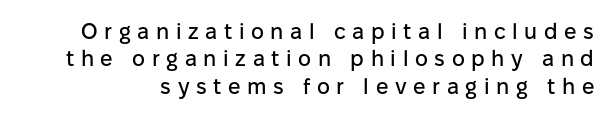
Rows of type keep a routine distance in the vertical direction. The space beneath each line is pristine and unruled. Ordinary non-slanted type is in use. The line texture is sparse and dotted thanks to wide tracking.
